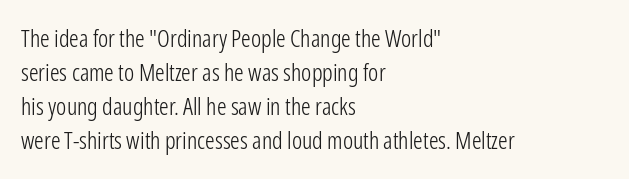
{"italic": "no", "bold": "no", "underline": "no", "align": "left", "line_spacing": "normal", "line_spacing_ratio": 1.42, "letter_spacing": "normal", "letter_spacing_em": 0.0, "glyph_px": 24}
